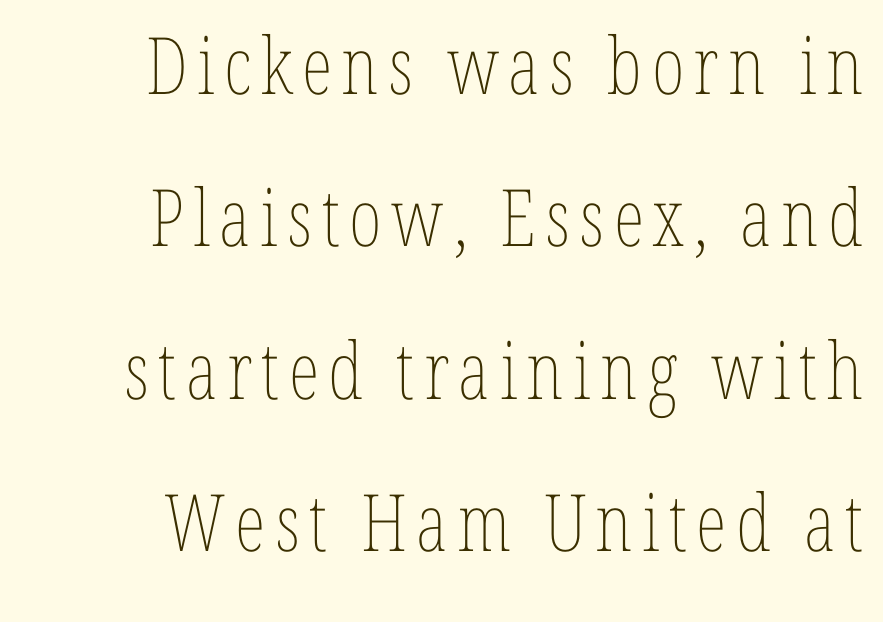
{"italic": "no", "bold": "no", "weight": "thin", "width": "condensed", "stroke_contrast": "low", "x_height": "medium", "monospaced": "no", "underline": "no", "align": "right", "line_spacing": "loose", "line_spacing_ratio": 1.93, "glyph_px": 79}
